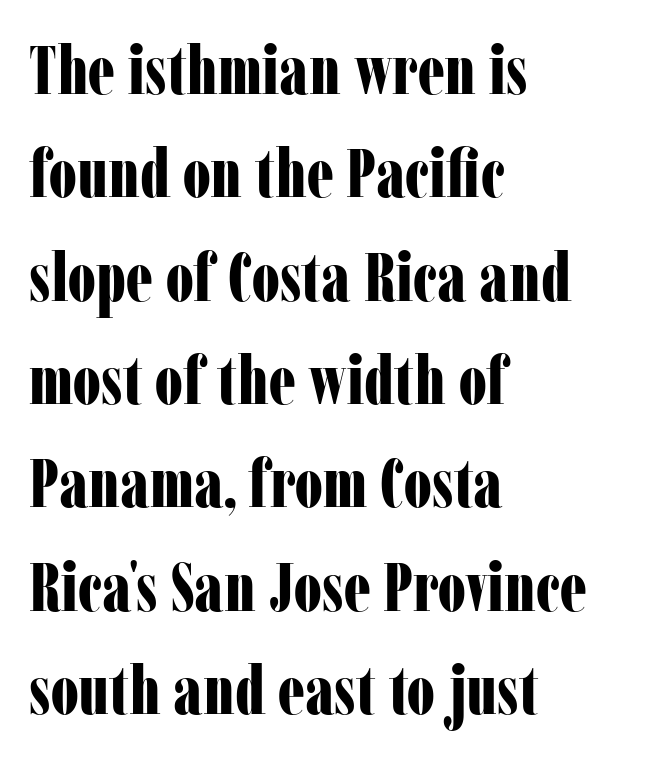
The image shows 68 px bold, condensed serif type, upright; set left-aligned, normal line spacing (1.52x), normal letter spacing, not underlined; low stroke contrast and a medium x-height.
